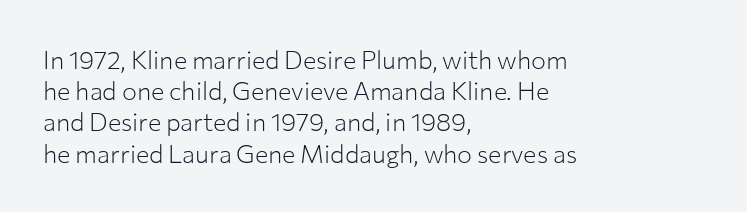
Q: Is the text bold? A: No.
Q: Is the text italic (slanted)? A: No, it is upright.
Q: Is the text underlined? A: No.
Q: How is the paragraph aligned? A: Left-aligned.
Q: Is the spacing between letters normal or unusually wide? A: Normal.
Q: Is the spacing between lines tight, normal or loose? A: Normal.
